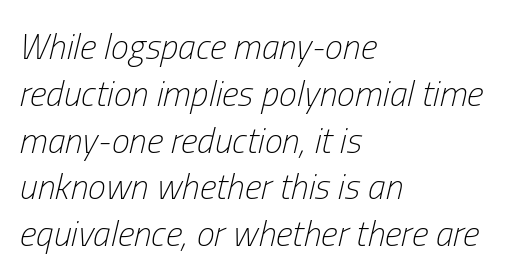
The image shows 36 px light, condensed type, italic (leaning right); set left-aligned, normal line spacing (1.3x), normal letter spacing, not underlined; low stroke contrast and a medium x-height.
